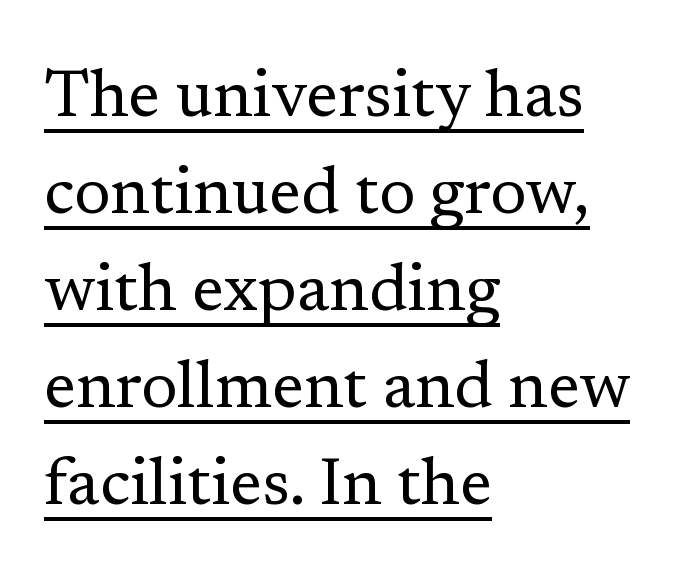
Q: Is the text bold? A: No.
Q: Is the text italic (slanted)? A: No, it is upright.
Q: Is the typeface a serif or a sans-serif typeface? A: Serif.
Q: Is the text underlined? A: Yes.
Q: How is the paragraph aligned? A: Left-aligned.
Q: Is the spacing between letters normal or unusually wide? A: Normal.
Q: Is the spacing between lines tight, normal or loose? A: Normal.
Q: Width (condensed, normal, or wide)? A: Normal.
Q: Stroke contrast? A: Low.
Q: x-height? A: Medium.
Q: Monospaced? A: No.
